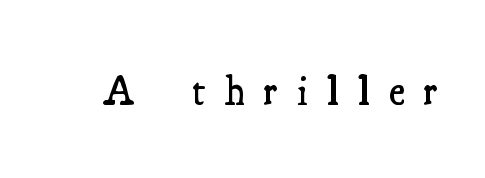
Q: Is the text bold? A: Semi-bold.
Q: Is the text italic (slanted)? A: No, it is upright.
Q: Is the typeface a serif or a sans-serif typeface? A: Serif.
Q: Is the text underlined? A: No.
Q: Is the spacing between letters normal or unusually wide? A: Unusually wide.
Q: Width (condensed, normal, or wide)? A: Condensed.
Q: Stroke contrast? A: Medium.
Q: x-height? A: Small.
Q: Monospaced? A: No.
